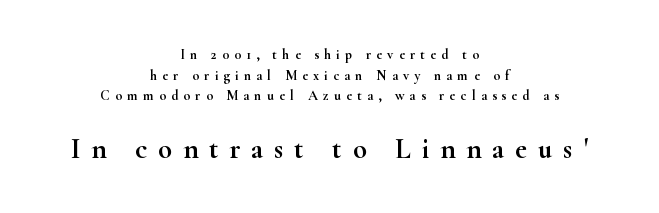
The image shows 29 px wide serif type, upright; set centered, normal line spacing (1.47x), unusually wide letter spacing (+0.37 em), not underlined; the second (bottom) block is 2.07x larger; high stroke contrast and a small x-height.
